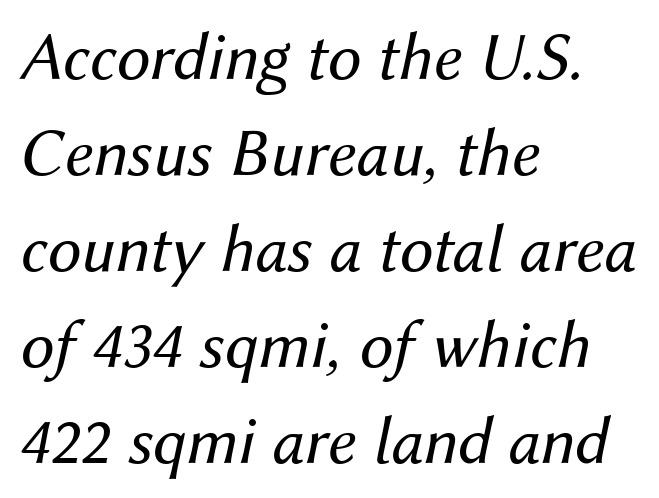
This sample uses an oblique cut, with every glyph tilted off the vertical. The string is rendered with underlining switched off. Heaviness? Minimal to ordinary, like unemphasized prose. These lines are rendered in a variable-pitch font. Each new line begins a customary step beneath the previous one. Words appear dense and cohesive because spacing is normal.
